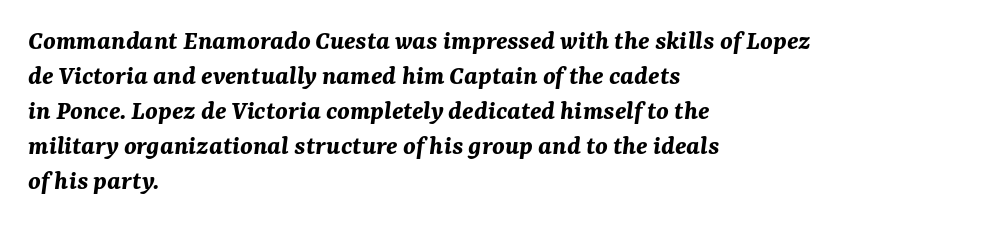
The passage shown is not underscored anywhere. This is oblique type, the kind used for emphasis or titles. Glyph-to-glyph distance matches everyday printed text. Summary of vertical rhythm: regular, with standard interline spacing. These lines carry a lot of weight — the face is fully bold. The rendering anchors every line to the left-hand side.
